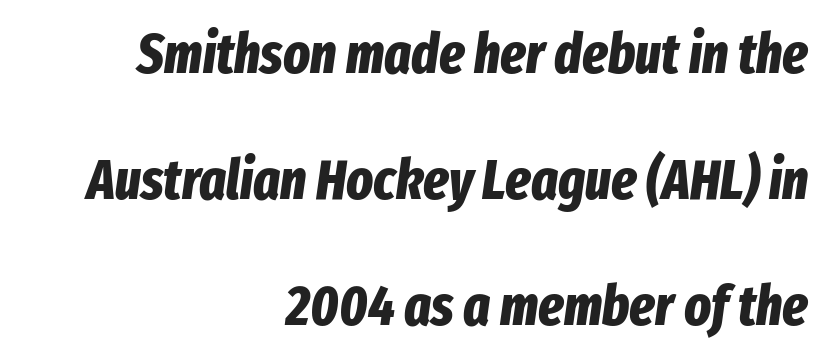
{"italic": "yes", "lean": "right", "slant_degrees": 8, "bold": "yes", "weight": "bold", "width": "condensed", "stroke_contrast": "low", "x_height": "medium", "monospaced": "no", "underline": "no", "align": "right", "line_spacing": "loose", "line_spacing_ratio": 2.25, "letter_spacing": "normal", "letter_spacing_em": 0.0, "glyph_px": 56}
